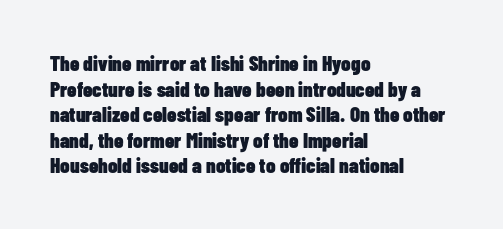
Q: Is the text bold? A: Yes.
Q: Is the text italic (slanted)? A: No, it is upright.
Q: Is the text underlined? A: No.
Q: How is the paragraph aligned? A: Left-aligned.
Q: Is the spacing between letters normal or unusually wide? A: Normal.
